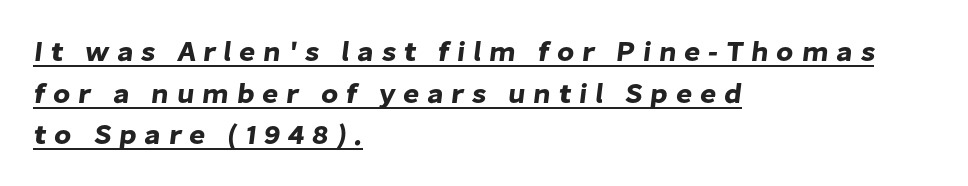
Note the varied advance widths — an 'i' is clearly narrower than an 'm'. The designer went with a sans here, leaving each stem footless. The paragraph shown leans on its left margin. The space between consecutive lines is moderate. The lettering is marked with a stroke running underneath it.
